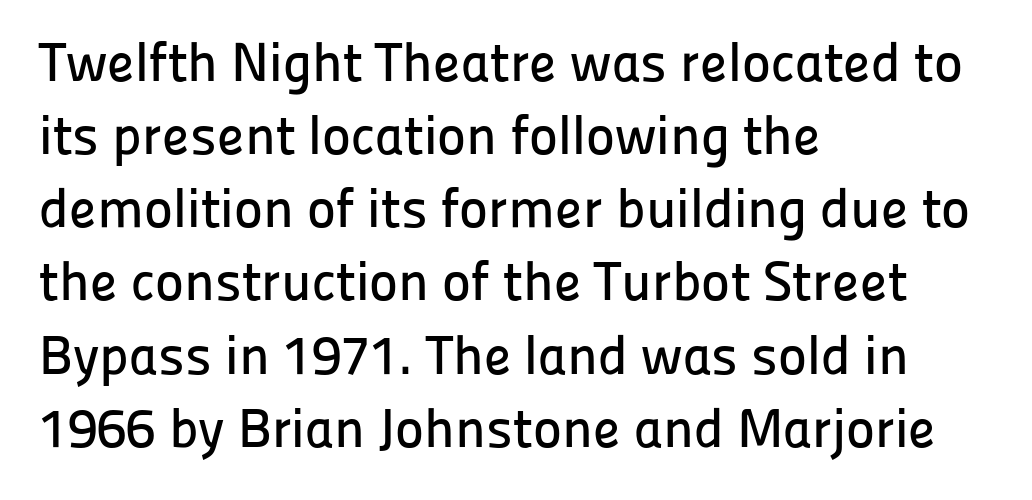
The image shows 55 px sans-serif type, upright; set left-aligned, normal line spacing (1.33x), normal letter spacing, not underlined; low stroke contrast and a medium x-height.
